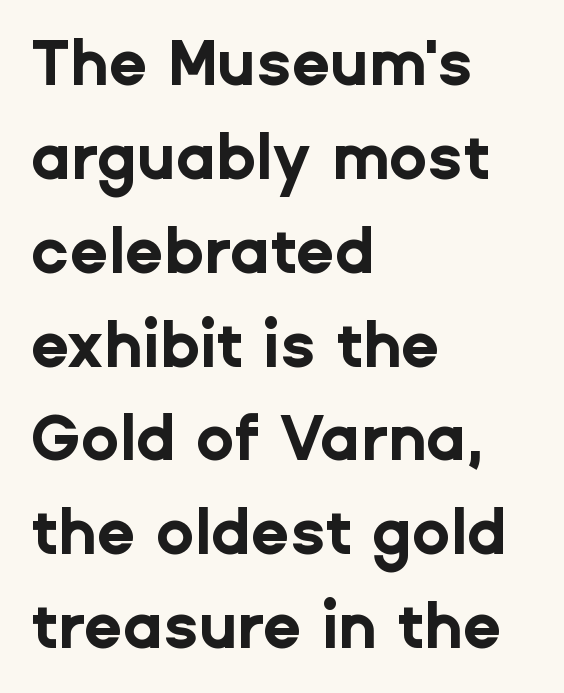
{"serif": "no", "italic": "no", "bold": "yes", "weight": "bold", "width": "normal", "stroke_contrast": "low", "x_height": "medium", "monospaced": "no", "underline": "no", "align": "left", "line_spacing": "normal", "line_spacing_ratio": 1.49, "letter_spacing": "normal", "letter_spacing_em": 0.0, "glyph_px": 63}
